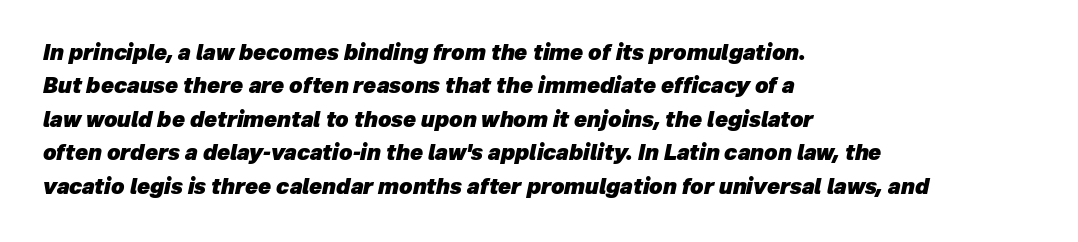
The image shows 21 px bold type, italic (leaning right); set left-aligned, normal line spacing (1.59x), normal letter spacing, not underlined.
